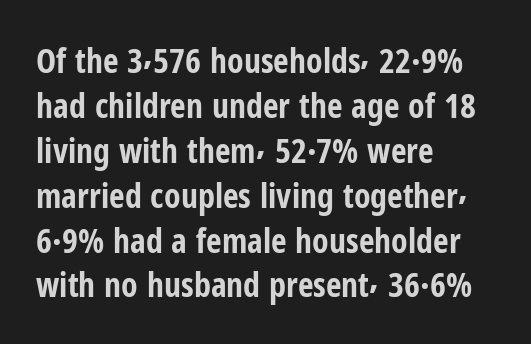
Q: Is the text bold? A: Yes.
Q: Is the text italic (slanted)? A: No, it is upright.
Q: Is the typeface a serif or a sans-serif typeface? A: Sans-serif.
Q: Is the text underlined? A: No.
Q: How is the paragraph aligned? A: Left-aligned.
Q: Is the spacing between letters normal or unusually wide? A: Normal.
Q: Is the spacing between lines tight, normal or loose? A: Normal.
Q: Width (condensed, normal, or wide)? A: Condensed.
Q: Stroke contrast? A: Low.
Q: x-height? A: Medium.
Q: Monospaced? A: No.
